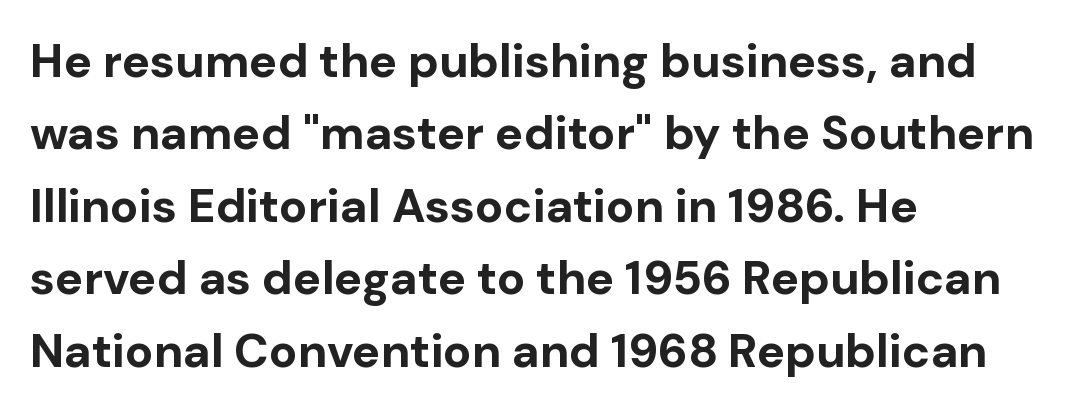
Q: Is the text bold? A: Yes.
Q: Is the text italic (slanted)? A: No, it is upright.
Q: Is the typeface a serif or a sans-serif typeface? A: Sans-serif.
Q: Is the text underlined? A: No.
Q: How is the paragraph aligned? A: Left-aligned.
Q: Is the spacing between letters normal or unusually wide? A: Normal.
Q: Is the spacing between lines tight, normal or loose? A: Normal.
Q: Width (condensed, normal, or wide)? A: Normal.
Q: Stroke contrast? A: Low.
Q: x-height? A: Medium.
Q: Monospaced? A: No.
